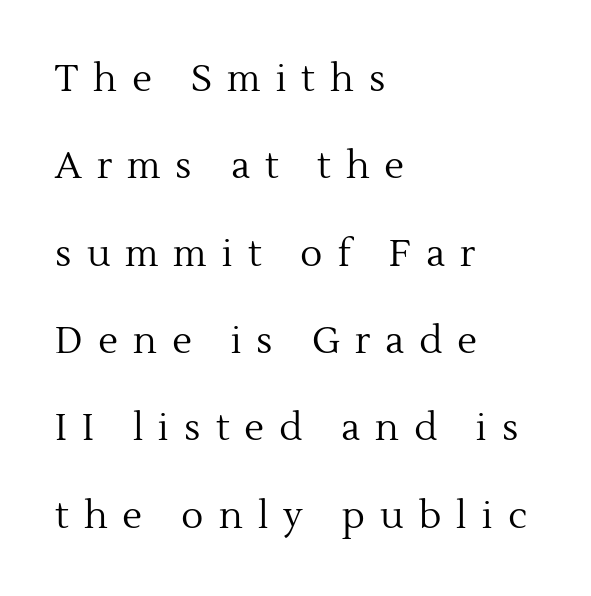
The image shows 37 px regular-weight serif type, upright; set left-aligned, loose line spacing (2.36x), unusually wide letter spacing (+0.41 em), not underlined; a medium x-height.
